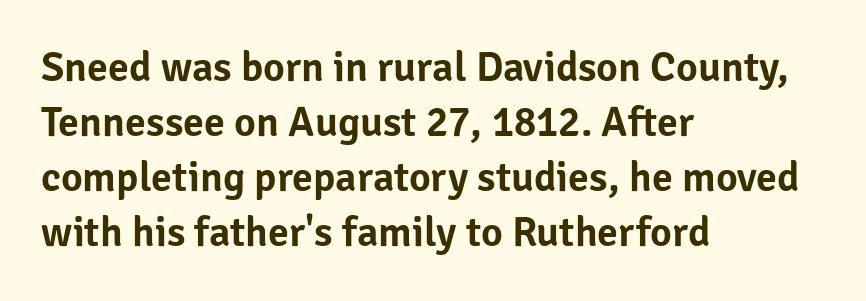
{"serif": "no", "italic": "no", "width": "normal", "stroke_contrast": "low", "x_height": "medium", "monospaced": "no", "underline": "no", "align": "left", "line_spacing": "normal", "line_spacing_ratio": 1.31, "letter_spacing": "normal", "letter_spacing_em": 0.0, "glyph_px": 42}
